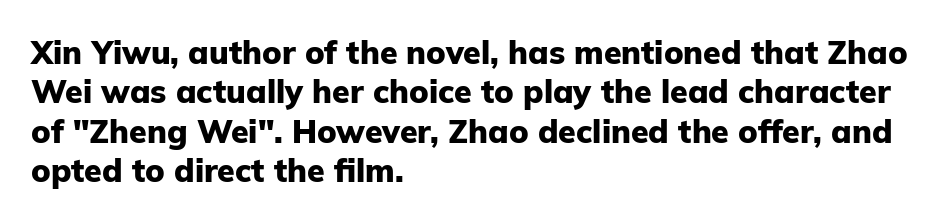
Q: Is the text bold? A: Yes.
Q: Is the text italic (slanted)? A: No, it is upright.
Q: Is the typeface a serif or a sans-serif typeface? A: Sans-serif.
Q: Is the text underlined? A: No.
Q: How is the paragraph aligned? A: Left-aligned.
Q: Is the spacing between letters normal or unusually wide? A: Normal.
Q: Width (condensed, normal, or wide)? A: Normal.
Q: Stroke contrast? A: Low.
Q: x-height? A: Medium.
Q: Monospaced? A: No.
